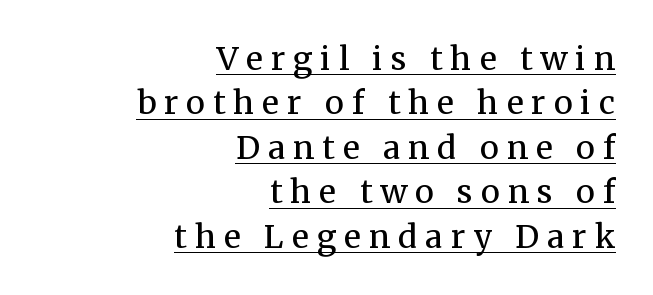
Q: Is the text bold? A: No.
Q: Is the text italic (slanted)? A: No, it is upright.
Q: Is the typeface a serif or a sans-serif typeface? A: Serif.
Q: Is the text underlined? A: Yes.
Q: How is the paragraph aligned? A: Right-aligned.
Q: Is the spacing between letters normal or unusually wide? A: Unusually wide.
Q: Is the spacing between lines tight, normal or loose? A: Normal.
Q: Width (condensed, normal, or wide)? A: Normal.
Q: Stroke contrast? A: Medium.
Q: x-height? A: Medium.
Q: Monospaced? A: No.
